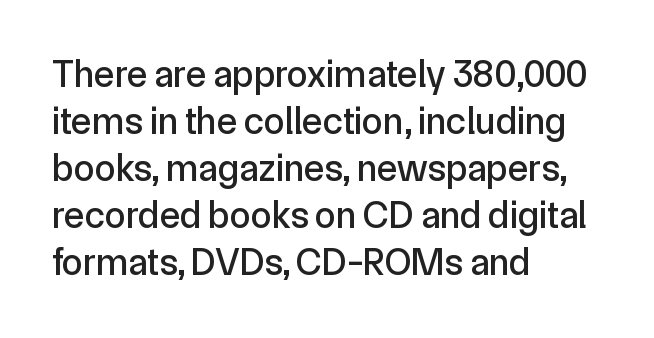
{"serif": "no", "italic": "no", "width": "normal", "x_height": "medium", "monospaced": "no", "underline": "no", "align": "left", "line_spacing_ratio": 1.24, "letter_spacing": "normal", "letter_spacing_em": 0.0, "glyph_px": 38}
